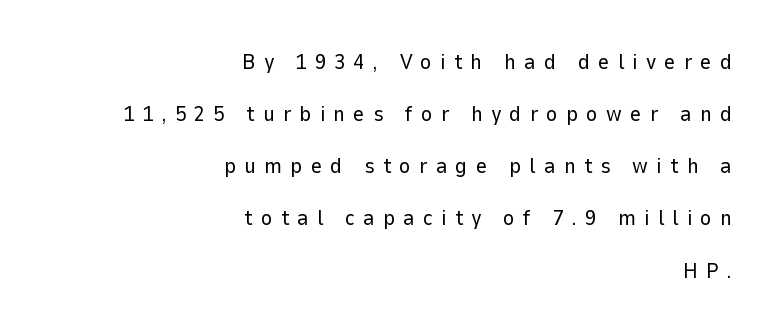
The image shows 22 px text type, upright; set right-aligned, loose line spacing (2.37x), unusually wide letter spacing (+0.37 em), not underlined.
